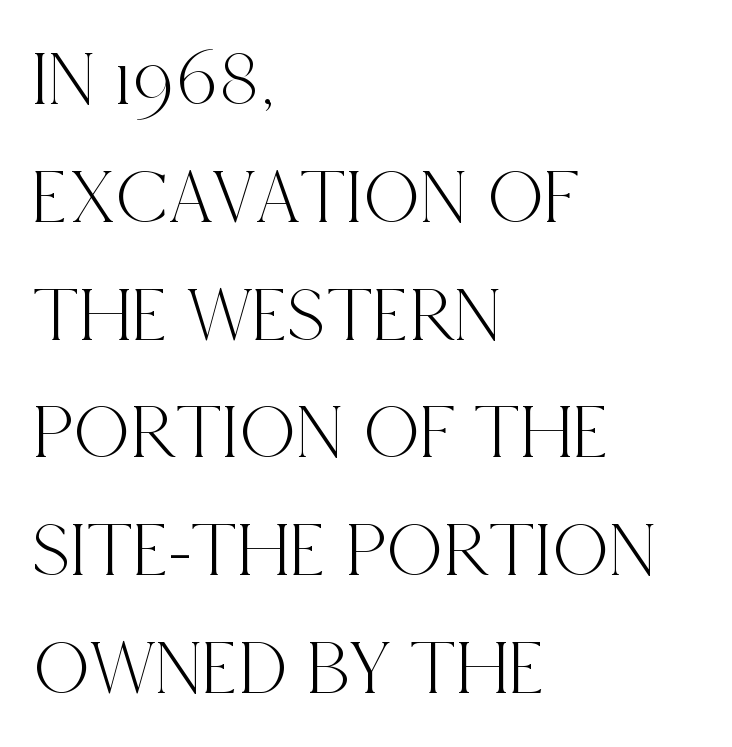
The image shows 78 px condensed serif type, upright; set left-aligned, normal line spacing (1.51x), normal letter spacing, not underlined; a large x-height.
